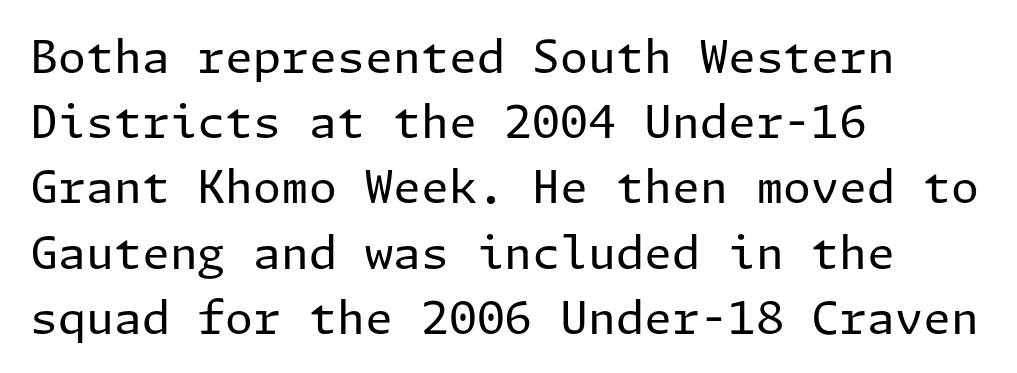
Q: Is the text bold? A: No.
Q: Is the text italic (slanted)? A: No, it is upright.
Q: Is the typeface a serif or a sans-serif typeface? A: Sans-serif.
Q: Is the text underlined? A: No.
Q: How is the paragraph aligned? A: Left-aligned.
Q: Is the spacing between letters normal or unusually wide? A: Normal.
Q: Is the spacing between lines tight, normal or loose? A: Normal.
Q: Width (condensed, normal, or wide)? A: Normal.
Q: Stroke contrast? A: Low.
Q: x-height? A: Medium.
